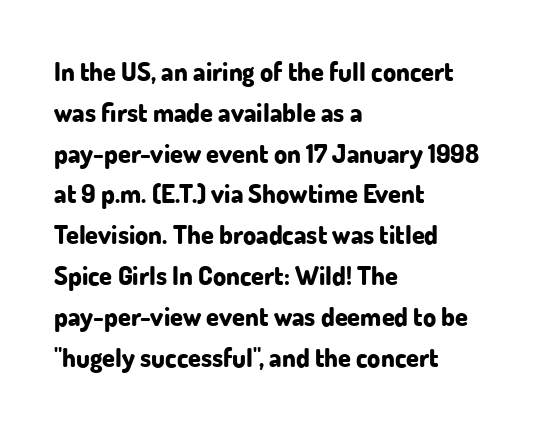
The image shows 26 px bold type, upright; set left-aligned, normal line spacing (1.57x), normal letter spacing, not underlined.
